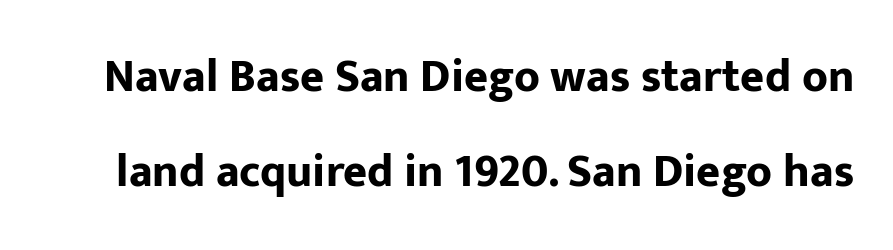
Q: Is the text bold? A: Yes.
Q: Is the text italic (slanted)? A: No, it is upright.
Q: Is the typeface a serif or a sans-serif typeface? A: Sans-serif.
Q: Is the text underlined? A: No.
Q: Is the spacing between letters normal or unusually wide? A: Normal.
Q: Is the spacing between lines tight, normal or loose? A: Loose.
Q: Width (condensed, normal, or wide)? A: Normal.
Q: Stroke contrast? A: Low.
Q: x-height? A: Medium.
Q: Monospaced? A: No.
